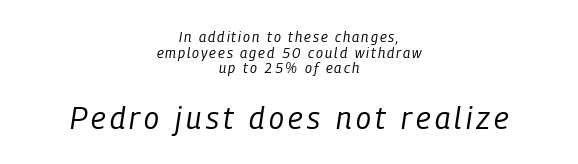
Summary of weight: not heavy and not bold. This sample is center-justified, so both line endings float freely. The following chunk of copy outweighs the initial chunk in type size. Interline gaps are noticeably narrow in this sample.
